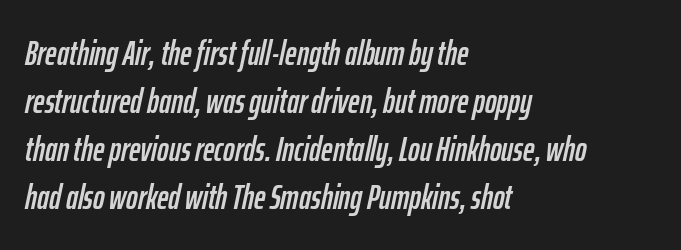
The image shows 35 px condensed type, italic (leaning right); set left-aligned, normal line spacing (1.37x), normal letter spacing, not underlined; low stroke contrast and a medium x-height.
